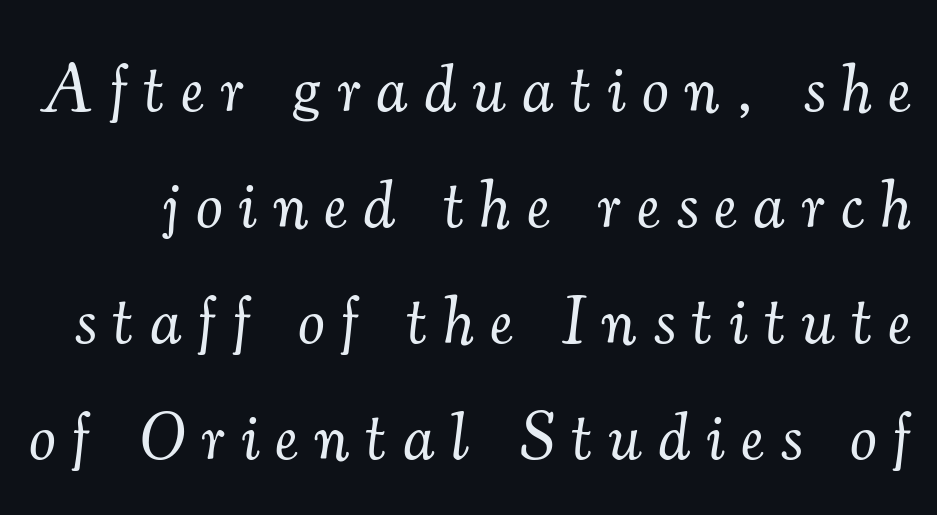
The image shows 67 px light serif type, italic (leaning right); set line spacing 1.73x, unusually wide letter spacing (+0.25 em), not underlined; medium stroke contrast and a small x-height.
